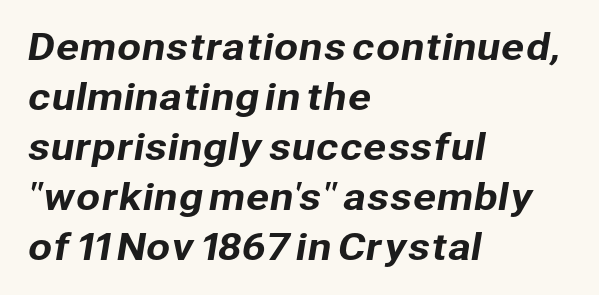
The image shows 35 px sans-serif type; set left-aligned, normal line spacing (1.43x), normal letter spacing, not underlined; low stroke contrast and a medium x-height.
